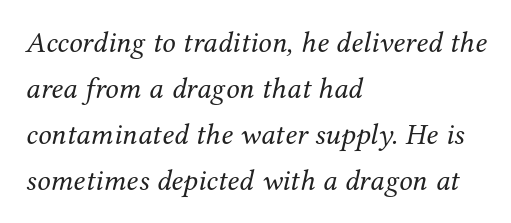
Q: Is the text bold? A: No.
Q: Is the text italic (slanted)? A: Yes, it leans right by about 12 degrees.
Q: Is the typeface a serif or a sans-serif typeface? A: Serif.
Q: Is the text underlined? A: No.
Q: How is the paragraph aligned? A: Left-aligned.
Q: Is the spacing between letters normal or unusually wide? A: Normal.
Q: Is the spacing between lines tight, normal or loose? A: Normal.
Q: Width (condensed, normal, or wide)? A: Normal.
Q: Stroke contrast? A: Medium.
Q: x-height? A: Medium.
Q: Monospaced? A: No.
